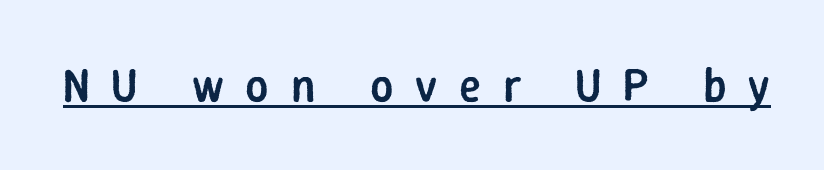
Q: Is the text bold? A: Semi-bold.
Q: Is the text italic (slanted)? A: No, it is upright.
Q: Is the typeface a serif or a sans-serif typeface? A: Sans-serif.
Q: Is the text underlined? A: Yes.
Q: Is the spacing between letters normal or unusually wide? A: Unusually wide.
Q: Width (condensed, normal, or wide)? A: Normal.
Q: Stroke contrast? A: Low.
Q: x-height? A: Medium.
Q: Monospaced? A: No.
